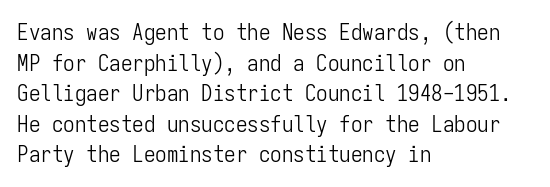
{"italic": "no", "bold": "no", "underline": "no", "align": "left", "line_spacing": "normal", "line_spacing_ratio": 1.33, "letter_spacing": "normal", "letter_spacing_em": 0.0, "glyph_px": 23}
